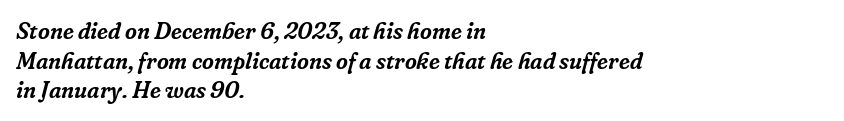
The image shows 23 px text type, italic (leaning right); set left-aligned, normal line spacing (1.29x), normal letter spacing, not underlined.
